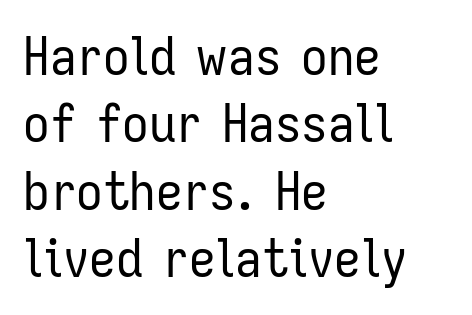
{"serif": "no", "italic": "no", "bold": "no", "weight": "regular", "width": "condensed", "stroke_contrast": "low", "x_height": "medium", "monospaced": "no", "underline": "no", "align": "left", "line_spacing": "normal", "line_spacing_ratio": 1.27, "letter_spacing": "normal", "letter_spacing_em": 0.0, "glyph_px": 53}
